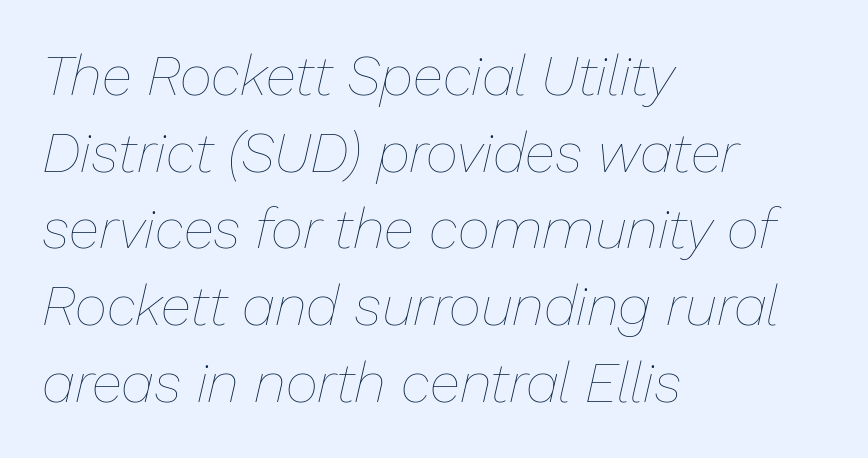
Is the type heavy? It reads as light-to-regular instead. Teacher's note: observe the even left margin — that is flush-left alignment. Looks like regular typesetting: each glyph gets only the width it needs. The vertical gap from one line to the next is medium. The specimen omits any rule beneath the text block's lines. The line texture is even and compact thanks to regular tracking.
